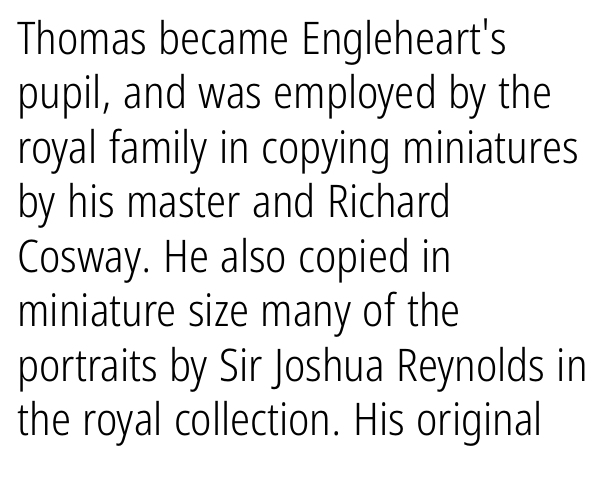
Nobody touched the tracking dial on this one. Does the lettering tilt? It doesn't — this is upright. Looks like regular typesetting: each glyph gets only the width it needs. If you drew a ruler down the left edge, every line would touch it. Descenders are the only things crossing below the line. The rendering shows plain stroke endings on the letterforms — a sans-serif design.
